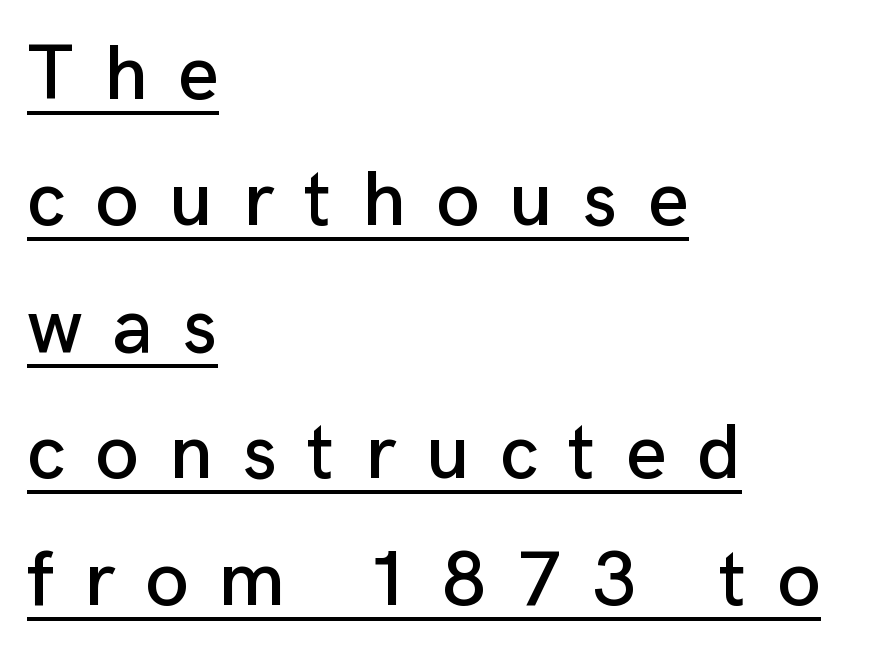
{"serif": "no", "italic": "no", "width": "normal", "stroke_contrast": "low", "x_height": "medium", "monospaced": "no", "underline": "yes", "align": "left", "line_spacing": "normal", "line_spacing_ratio": 1.6, "letter_spacing": "wide", "letter_spacing_em": 0.38, "glyph_px": 79}
